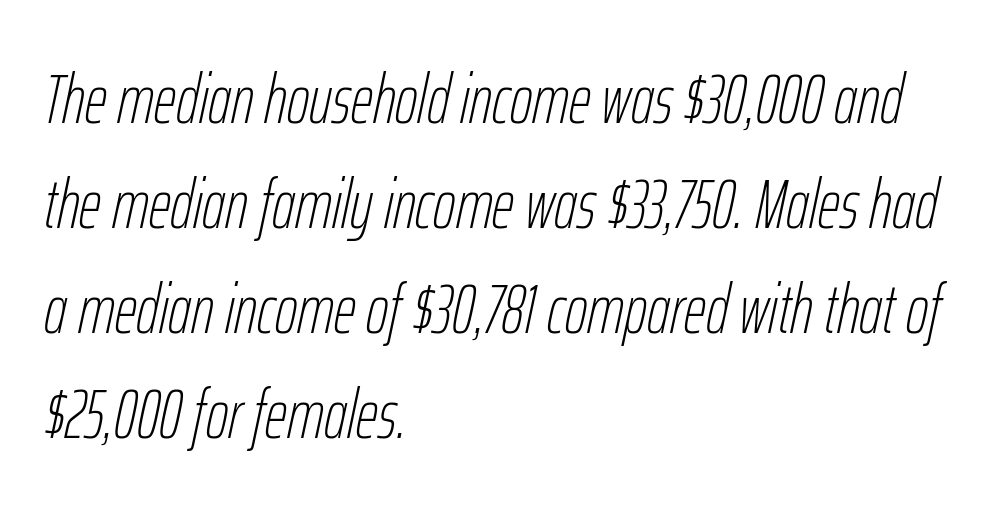
The image shows 69 px thin, condensed type, italic (leaning right); set left-aligned, normal line spacing (1.52x), normal letter spacing, not underlined; low stroke contrast and a medium x-height.
